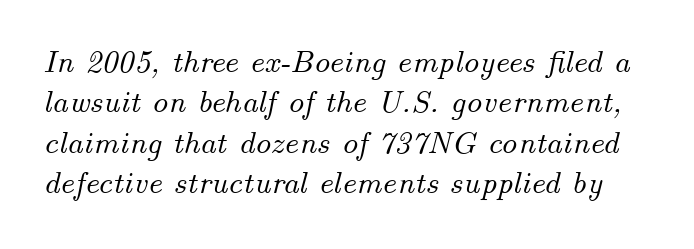
The rows are spaced the way most documents space them. The glyphs look as if they've been sheared to an angle. The tracking reads as untouched default to a designer's eye. Check the space under the baseline: it is left empty. Think of a printed novel: that variable character pitch is what you see here.
